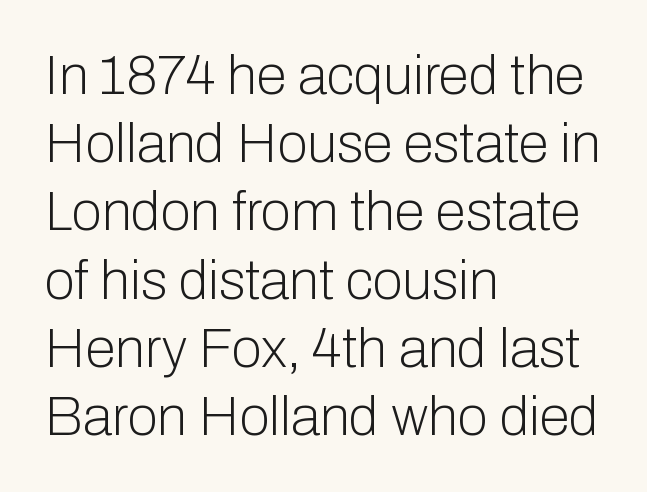
{"serif": "no", "italic": "no", "bold": "no", "weight": "light", "width": "normal", "stroke_contrast": "low", "x_height": "medium", "monospaced": "no", "underline": "no", "align": "left", "line_spacing_ratio": 1.24, "letter_spacing": "normal", "letter_spacing_em": 0.0, "glyph_px": 55}
